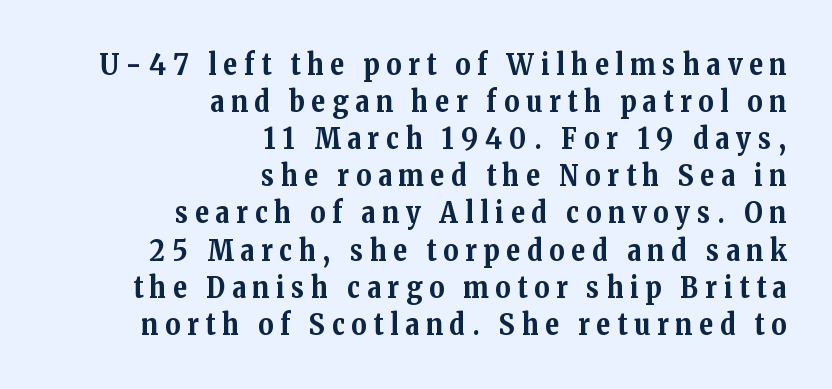
Q: Is the text bold? A: Yes.
Q: Is the text italic (slanted)? A: No, it is upright.
Q: Is the typeface a serif or a sans-serif typeface? A: Serif.
Q: Is the text underlined? A: No.
Q: How is the paragraph aligned? A: Right-aligned.
Q: Is the spacing between letters normal or unusually wide? A: Unusually wide.
Q: Is the spacing between lines tight, normal or loose? A: Normal.
Q: Width (condensed, normal, or wide)? A: Normal.
Q: Stroke contrast? A: Medium.
Q: x-height? A: Medium.
Q: Monospaced? A: No.
